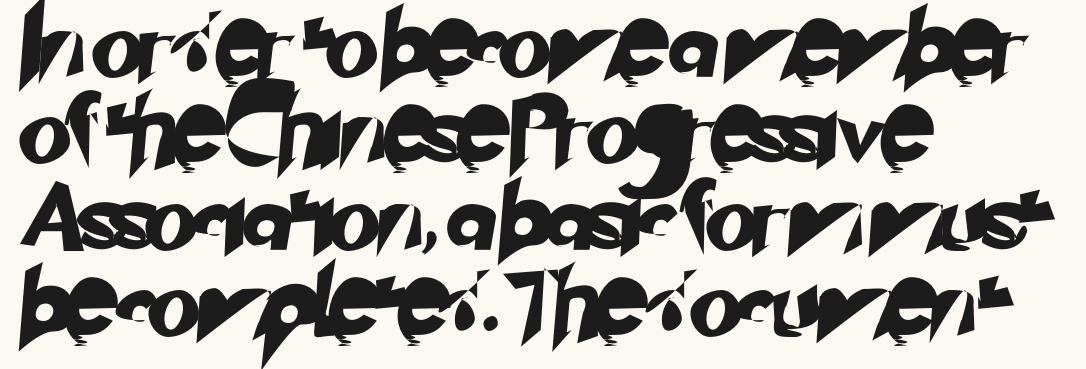
The image shows 68 px sans-serif type; set left-aligned, normal line spacing (1.27x), normal letter spacing, not underlined; low stroke contrast and a small x-height.
